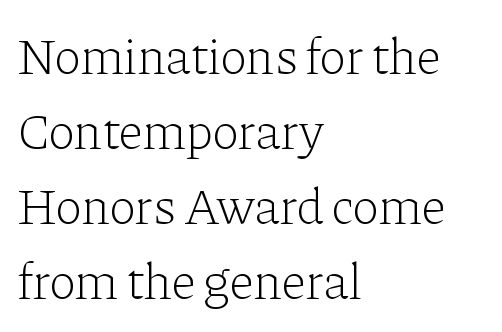
{"serif": "yes", "italic": "no", "bold": "no", "weight": "light", "width": "normal", "stroke_contrast": "low", "x_height": "medium", "monospaced": "no", "underline": "no", "align": "left", "line_spacing": "normal", "line_spacing_ratio": 1.47, "letter_spacing": "normal", "letter_spacing_em": 0.0, "glyph_px": 51}
